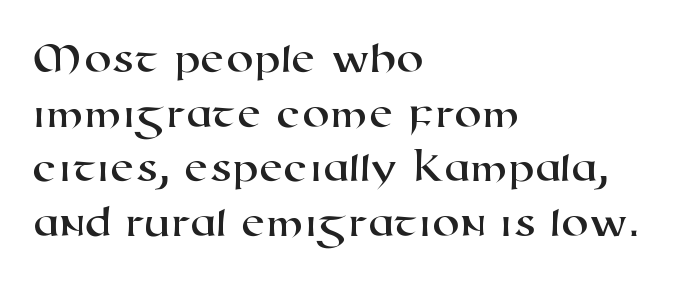
Q: Is the typeface a serif or a sans-serif typeface? A: Sans-serif.
Q: Is the text underlined? A: No.
Q: How is the paragraph aligned? A: Left-aligned.
Q: Is the spacing between letters normal or unusually wide? A: Normal.
Q: Width (condensed, normal, or wide)? A: Wide.
Q: Stroke contrast? A: High.
Q: x-height? A: Medium.
Q: Monospaced? A: No.
